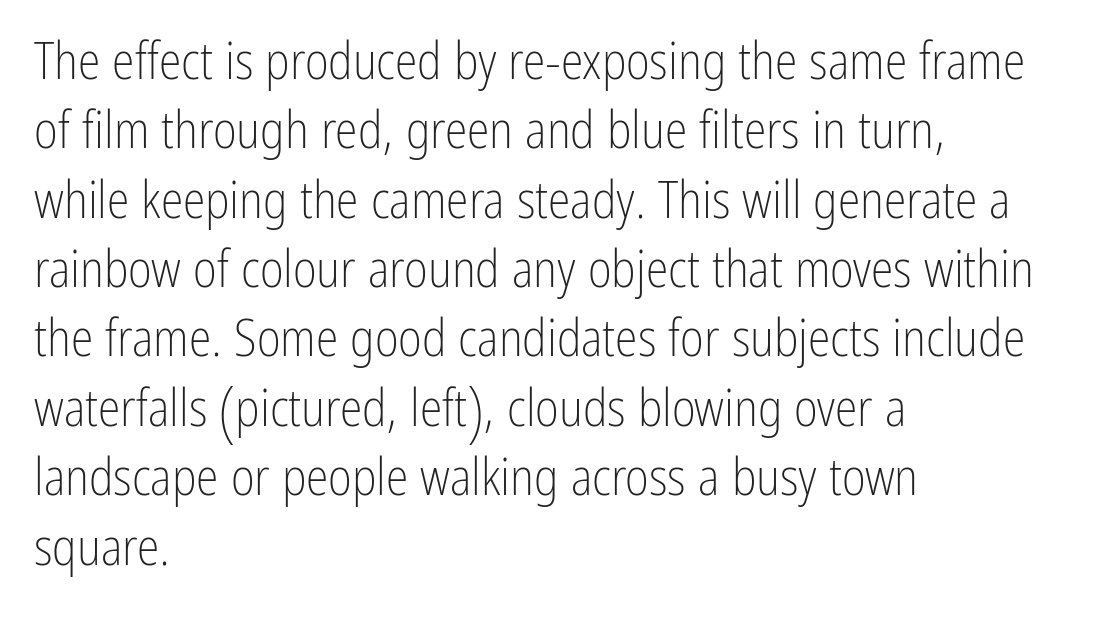
{"serif": "no", "italic": "no", "bold": "no", "weight": "light", "width": "condensed", "stroke_contrast": "low", "x_height": "medium", "monospaced": "no", "underline": "no", "align": "left", "line_spacing": "normal", "line_spacing_ratio": 1.36, "letter_spacing": "normal", "letter_spacing_em": 0.0, "glyph_px": 51}
